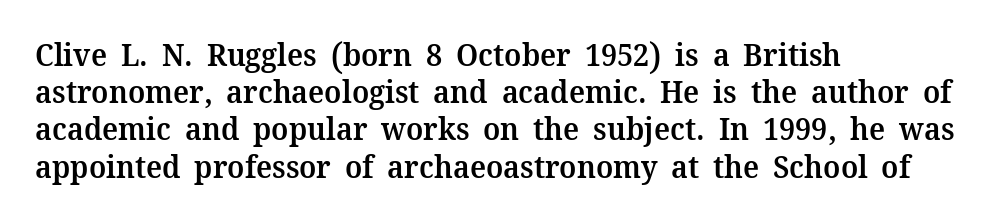
Spacing verdict: proportional, widths tailored to each character. Does the copy run flush right? No — it runs flush left. I'd describe the lettering as semibold — firm but not a full bold. The gaps between neighbouring characters are ordinary and unremarkable. Check the space under the baseline: it is left empty. Rendered with straight, roman letterforms.
